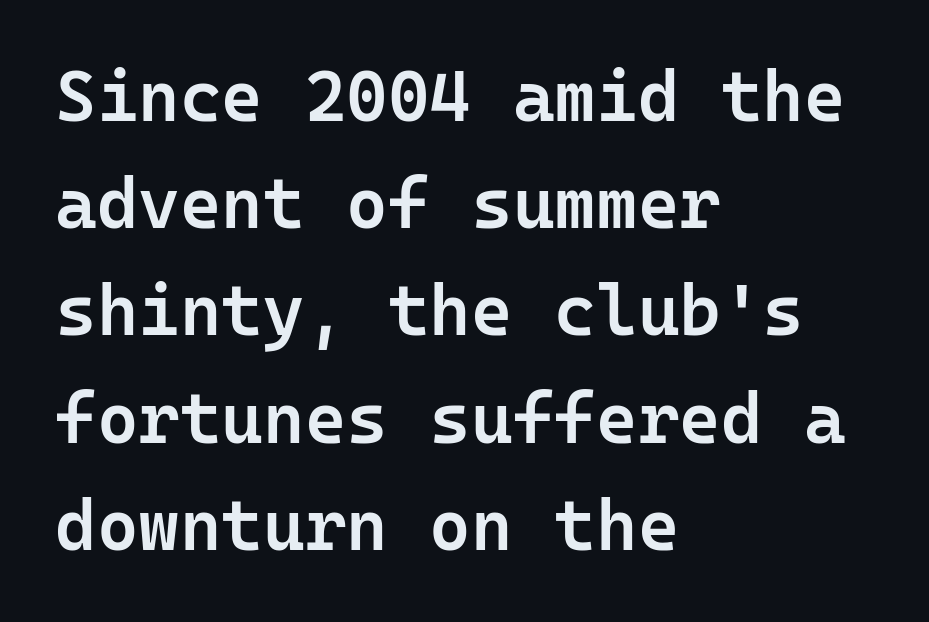
Notice how descenders clear the ascenders below comfortably — that's standard leading. Does the type have serifs? No, each stem ends abruptly. Leftover space on each line is placed entirely after the last word. Standard letterfit; no display-style spreading of the glyphs.
